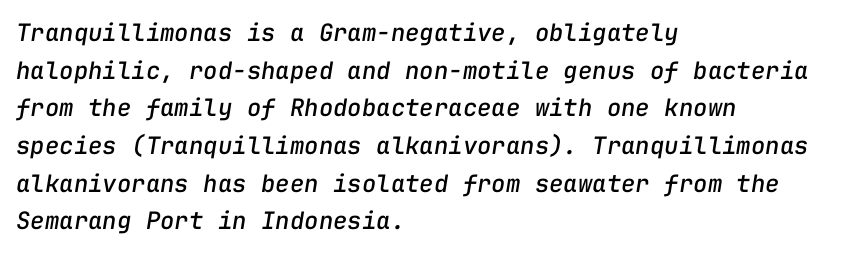
Q: Is the text italic (slanted)? A: Yes, it leans right by about 9 degrees.
Q: Is the text underlined? A: No.
Q: How is the paragraph aligned? A: Left-aligned.
Q: Is the spacing between letters normal or unusually wide? A: Normal.
Q: Is the spacing between lines tight, normal or loose? A: Normal.
